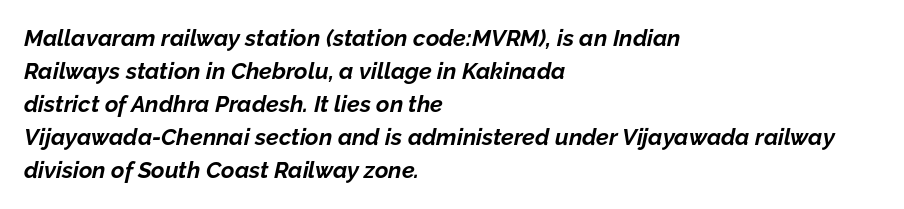
Rendered with sloped, italic letterforms. Lines of text with bare space underneath. There is no visible air inserted between adjacent glyphs. I'd describe the lettering as bold — thick and assertive. Vertical spacing — default.
